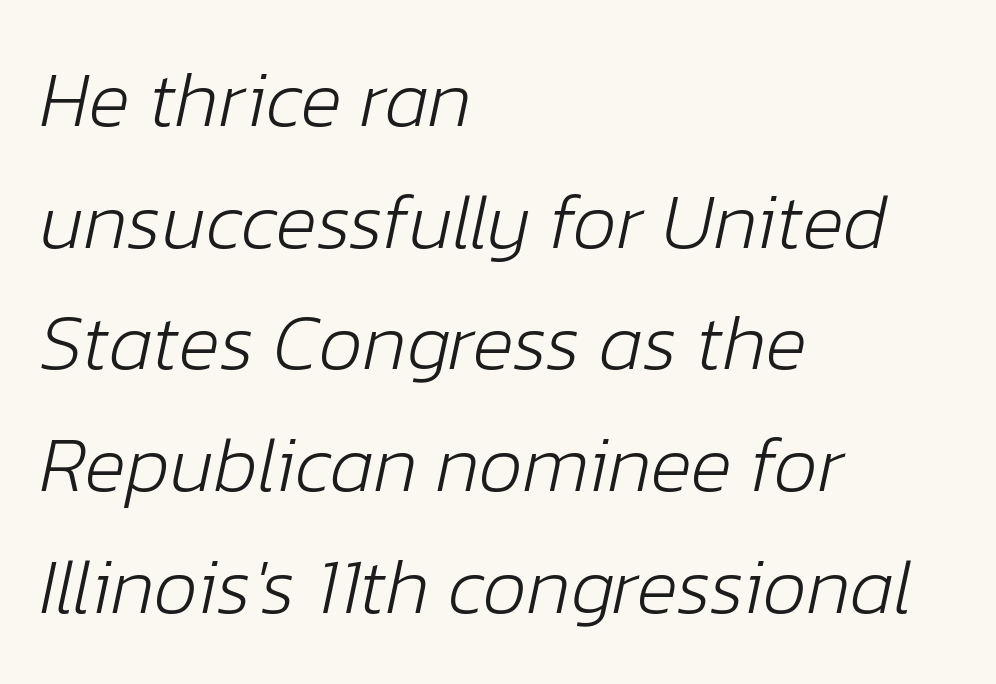
It's the slanting kind of type. The type is set solid horizontally, with unmodified tracking. Horizontal alignment here is leftward, the default for most running prose. No extra ink here — the face is not bold.
